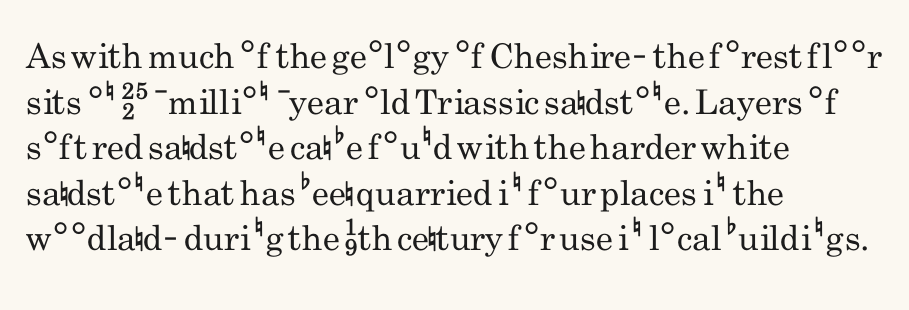
{"serif": "no", "italic": "no", "bold": "no", "weight": "regular", "width": "condensed", "stroke_contrast": "low", "x_height": "small", "monospaced": "no", "underline": "no", "align": "left", "line_spacing": "normal", "line_spacing_ratio": 1.34, "letter_spacing": "normal", "letter_spacing_em": 0.0, "glyph_px": 34}
